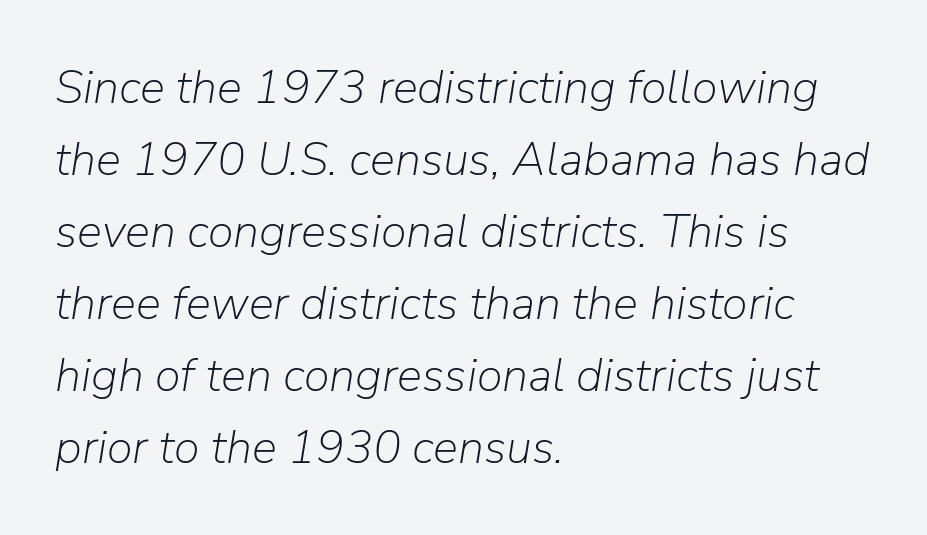
Check under the words: just untouched page. Italic? Definitely — the glyphs are oblique. Here the designer chose a conventional face with non-uniform glyph widths. Honestly, the row spacing looks completely unremarkable. Between one letter and the next there's only the usual sliver of space.
